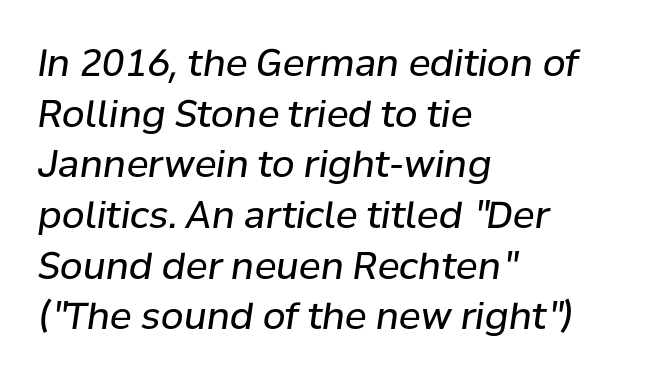
{"italic": "yes", "lean": "right", "slant_degrees": 8, "bold": "no", "weight": "regular", "width": "normal", "stroke_contrast": "low", "x_height": "medium", "monospaced": "no", "underline": "no", "align": "left", "line_spacing": "normal", "line_spacing_ratio": 1.37, "letter_spacing": "normal", "letter_spacing_em": 0.0, "glyph_px": 37}
